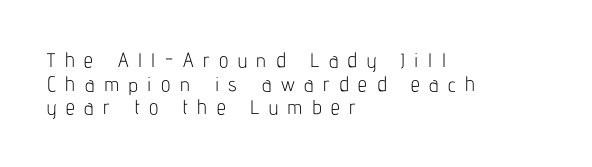
Underlining? Definitely not there. The weight tops out at a normal text grade. This sample uses expanded letter spacing, leaving extra air between glyphs. Nope, not italic — everything's standing straight.
